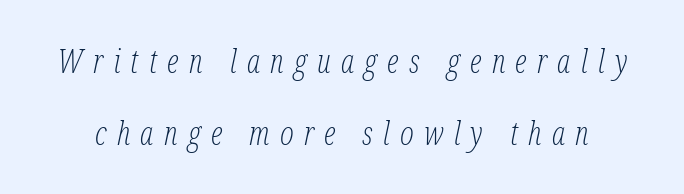
The image shows 32 px light, condensed serif type, italic (leaning right); set loose line spacing (2.26x), unusually wide letter spacing (+0.32 em), not underlined; low stroke contrast and a medium x-height.
